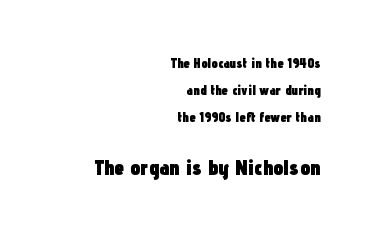
The type sits square on the baseline with zero lean. Strokes here are thick enough to call this a true bold. Letter spacing: default. The setting favours the right margin, as signatures and pull-quotes sometimes do. Type size steps up from the first block to the second.
